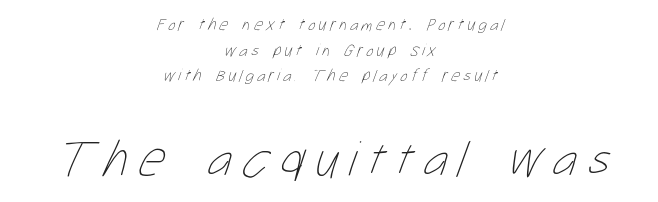
Q: Is the text bold? A: No.
Q: Is the text underlined? A: No.
Q: How is the paragraph aligned? A: Centered.
Q: Is the spacing between letters normal or unusually wide? A: Unusually wide.
Q: Is the spacing between lines tight, normal or loose? A: Normal.
Q: Which block of text is set in a larger size, the first (top) or the second (bottom)? A: The second (bottom) one.
Q: Width (condensed, normal, or wide)? A: Condensed.
Q: Stroke contrast? A: Low.
Q: x-height? A: Medium.
Q: Monospaced? A: No.
